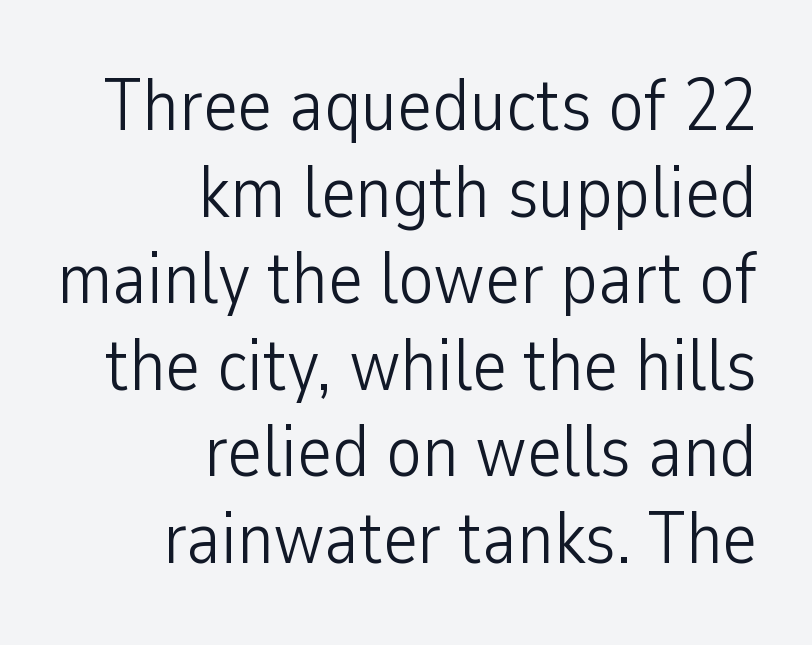
The image shows 74 px light, condensed sans-serif type, upright; set right-aligned, line spacing 1.17x, normal letter spacing, not underlined; low stroke contrast and a medium x-height.
